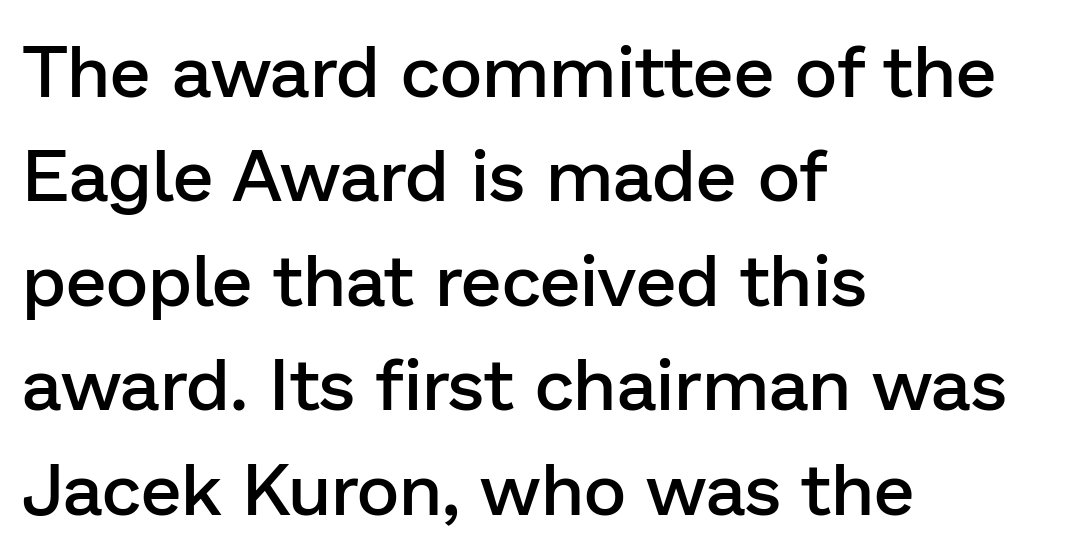
Q: Is the text bold? A: Semi-bold.
Q: Is the text italic (slanted)? A: No, it is upright.
Q: Is the typeface a serif or a sans-serif typeface? A: Sans-serif.
Q: Is the text underlined? A: No.
Q: How is the paragraph aligned? A: Left-aligned.
Q: Is the spacing between letters normal or unusually wide? A: Normal.
Q: Is the spacing between lines tight, normal or loose? A: Normal.
Q: Width (condensed, normal, or wide)? A: Normal.
Q: Stroke contrast? A: Low.
Q: x-height? A: Medium.
Q: Monospaced? A: No.
